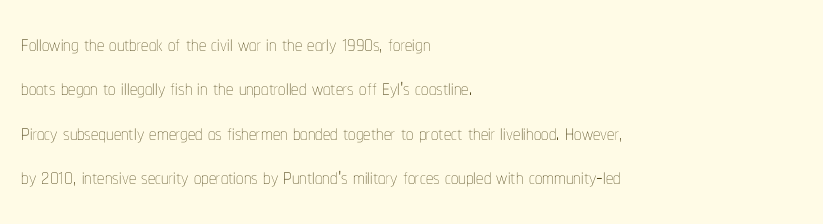
Reading down the block, your eye returns to a fixed left position each line. Leading: standard. Heaviness? Minimal to ordinary, like unemphasized prose. These lines keep a tight, regular rhythm from letter to letter.
